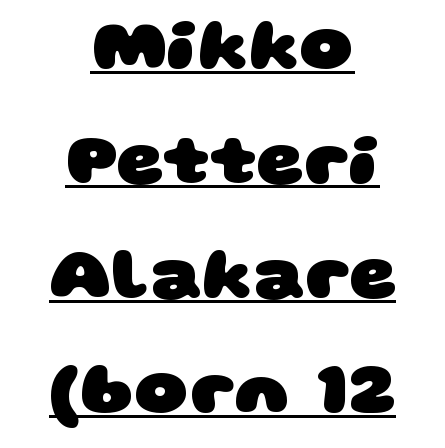
{"serif": "no", "bold": "yes", "weight": "heavy", "width": "wide", "stroke_contrast": "low", "x_height": "large", "monospaced": "no", "underline": "yes", "align": "center", "line_spacing": "normal", "line_spacing_ratio": 1.57, "letter_spacing": "normal", "letter_spacing_em": 0.0, "glyph_px": 73}
